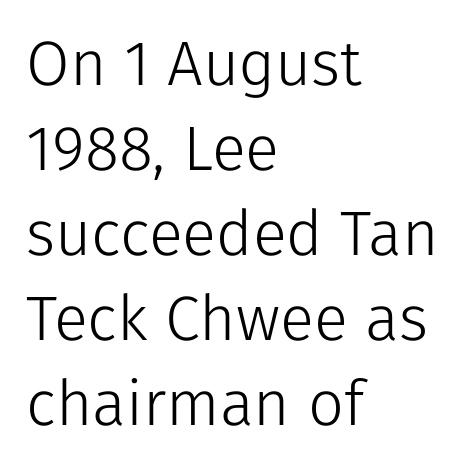
Q: Is the text bold? A: No.
Q: Is the text italic (slanted)? A: No, it is upright.
Q: Is the typeface a serif or a sans-serif typeface? A: Sans-serif.
Q: Is the text underlined? A: No.
Q: How is the paragraph aligned? A: Left-aligned.
Q: Is the spacing between letters normal or unusually wide? A: Normal.
Q: Is the spacing between lines tight, normal or loose? A: Normal.
Q: Width (condensed, normal, or wide)? A: Normal.
Q: Stroke contrast? A: Low.
Q: x-height? A: Medium.
Q: Monospaced? A: No.
